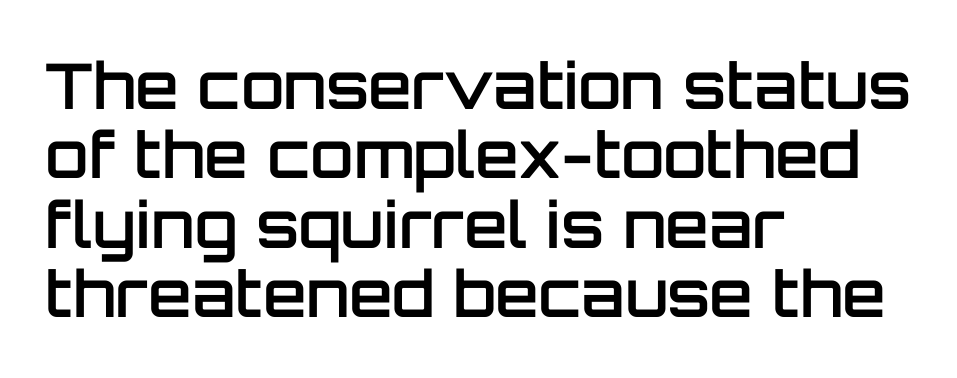
Q: Is the text bold? A: Semi-bold.
Q: Is the text italic (slanted)? A: No, it is upright.
Q: Is the typeface a serif or a sans-serif typeface? A: Sans-serif.
Q: Is the text underlined? A: No.
Q: How is the paragraph aligned? A: Left-aligned.
Q: Is the spacing between letters normal or unusually wide? A: Normal.
Q: Is the spacing between lines tight, normal or loose? A: Tight.
Q: Width (condensed, normal, or wide)? A: Normal.
Q: Stroke contrast? A: Low.
Q: x-height? A: Large.
Q: Monospaced? A: No.
